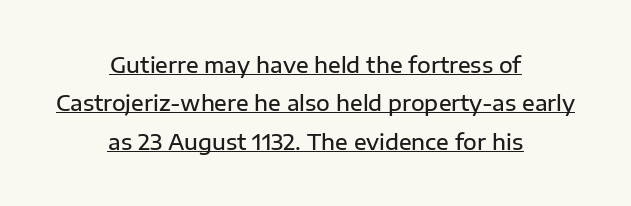
Both edges are ragged and mirror each other, which tells us the setting is centered. Ascenders rise straight up at ninety degrees. Between one letter and the next there's only the usual sliver of space. The characters look somewhat weighty, a semibold short of true bold.
